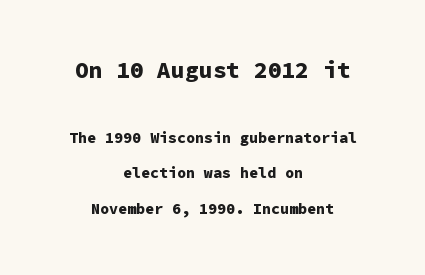
Every character sits straight up, as roman type does. Line starts and ends both wander, symmetrically. The letters sit at their default tracking, neither squeezed nor spread. Does the bottom block carry the larger type? No, the top block does.
